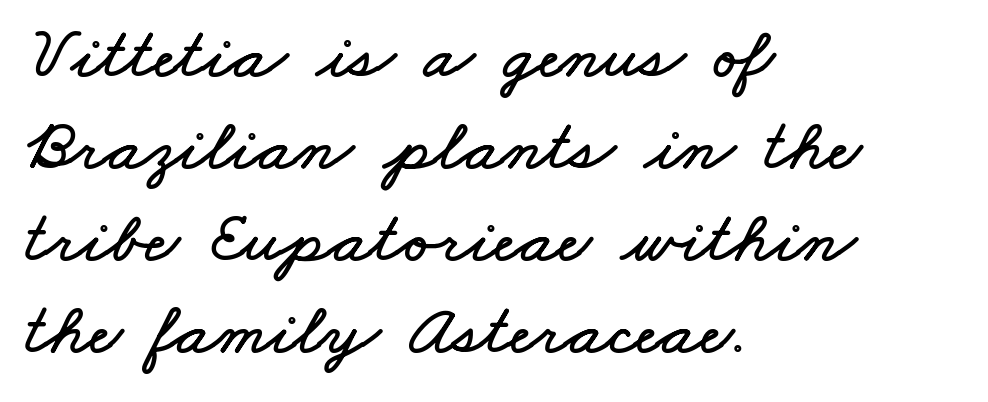
{"width": "wide", "stroke_contrast": "low", "x_height": "small", "monospaced": "no", "underline": "no", "align": "left", "line_spacing": "normal", "line_spacing_ratio": 1.26, "letter_spacing": "normal", "letter_spacing_em": 0.0, "glyph_px": 73}
